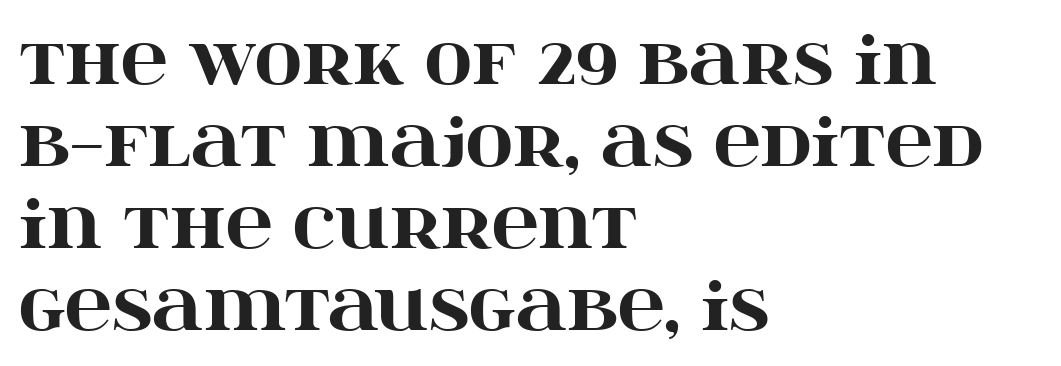
The type family on display is of the serif kind. Glyph-to-glyph distance matches everyday printed text. Posture: straight, roman, zero tilt. Here the designer chose a conventional face with non-uniform glyph widths. The leading is moderate, giving the passage an even texture. A classic flush-left, rag-right setting is used for this passage.
